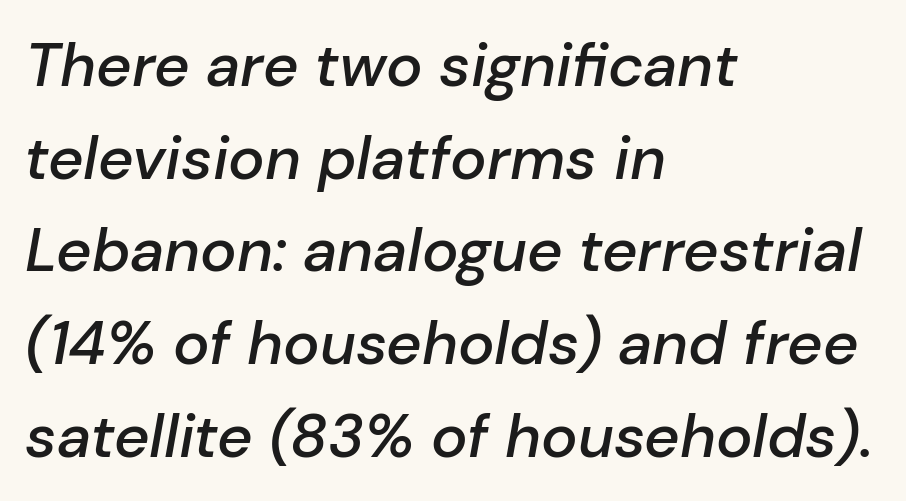
Q: Is the text bold? A: Semi-bold.
Q: Is the text italic (slanted)? A: Yes, it leans right by about 10 degrees.
Q: Is the text underlined? A: No.
Q: How is the paragraph aligned? A: Left-aligned.
Q: Is the spacing between letters normal or unusually wide? A: Normal.
Q: Is the spacing between lines tight, normal or loose? A: Normal.
Q: Width (condensed, normal, or wide)? A: Normal.
Q: Stroke contrast? A: Low.
Q: x-height? A: Medium.
Q: Monospaced? A: No.
